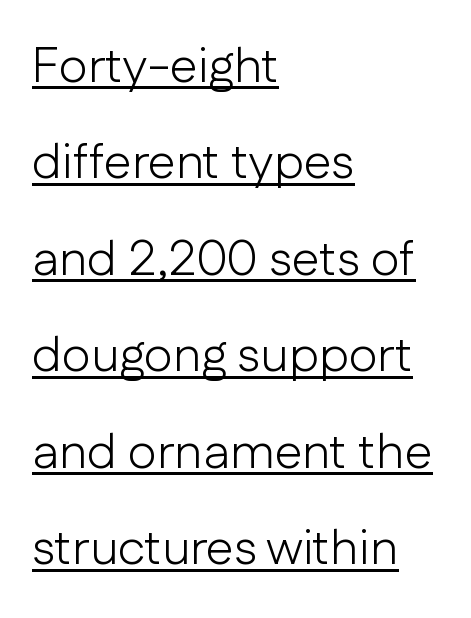
The image shows 50 px light sans-serif type, upright; set left-aligned, loose line spacing (1.93x), normal letter spacing, underlined; low stroke contrast and a medium x-height.
